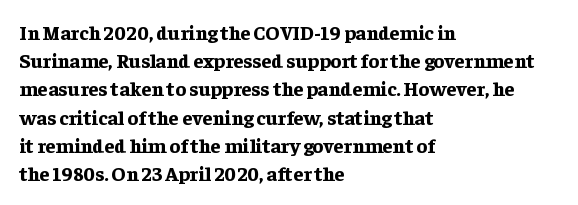
{"italic": "no", "bold": "yes", "underline": "no", "align": "left", "line_spacing": "normal", "line_spacing_ratio": 1.41, "letter_spacing": "normal", "letter_spacing_em": 0.0, "glyph_px": 20}
